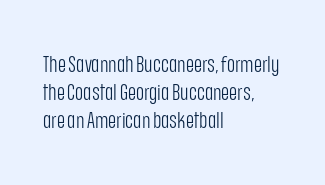
Normally led — the rows are evenly, conventionally spaced. Underlining? Definitely not there. The axis of the letterforms is exactly vertical. The passage is arranged the way most books set body copy — flush left. Default kerning and tracking; the words read as compact shapes.
